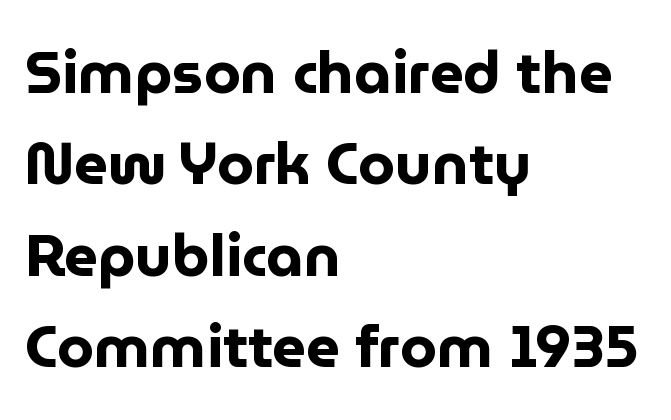
{"serif": "no", "italic": "no", "bold": "yes", "weight": "bold", "width": "normal", "stroke_contrast": "low", "x_height": "medium", "monospaced": "no", "underline": "no", "align": "left", "line_spacing": "normal", "line_spacing_ratio": 1.55, "letter_spacing": "normal", "letter_spacing_em": 0.0, "glyph_px": 59}
